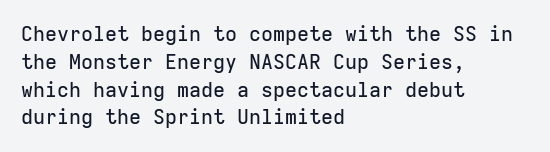
Ordinary non-slanted type is in use. If you drew a ruler down the left edge, every line would touch it. Underlining? Definitely not there. Rows of type keep a routine distance in the vertical direction. Observe the ordinary spacing: letters are neighbours, not strangers.
